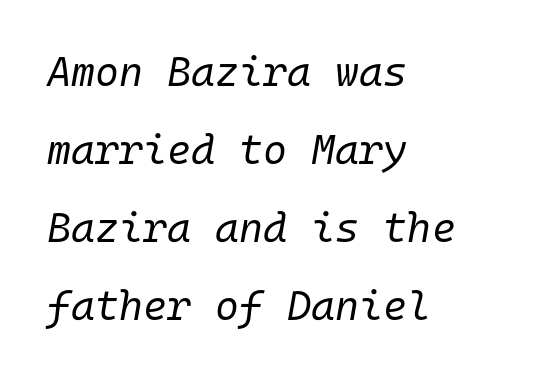
{"italic": "yes", "lean": "right", "slant_degrees": 10, "bold": "no", "weight": "regular", "width": "normal", "stroke_contrast": "low", "x_height": "medium", "monospaced": "yes", "underline": "no", "align": "left", "line_spacing": "loose", "line_spacing_ratio": 1.9, "letter_spacing": "normal", "letter_spacing_em": 0.0, "glyph_px": 41}
